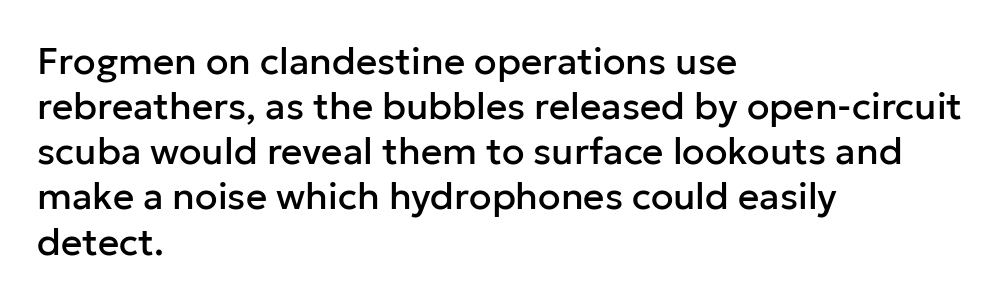
The image shows 37 px sans-serif type, upright; set left-aligned, line spacing 1.22x, normal letter spacing, not underlined; low stroke contrast and a medium x-height.
